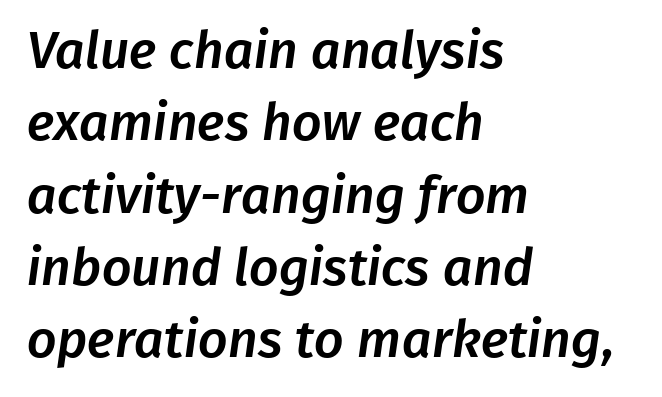
Q: Is the typeface a serif or a sans-serif typeface? A: Sans-serif.
Q: Is the text underlined? A: No.
Q: How is the paragraph aligned? A: Left-aligned.
Q: Is the spacing between letters normal or unusually wide? A: Normal.
Q: Is the spacing between lines tight, normal or loose? A: Normal.
Q: Width (condensed, normal, or wide)? A: Normal.
Q: Stroke contrast? A: Low.
Q: x-height? A: Medium.
Q: Monospaced? A: No.
